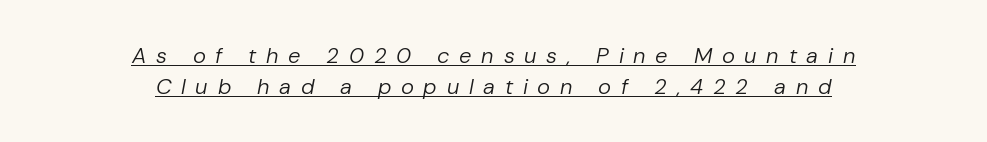
Layout note: lines centered. The rendering inserts visible extra space after every character. What decoration does the sample have? An underline. Weight: regular or lighter. Rendered with sloped, italic letterforms. The space between consecutive lines is moderate.
